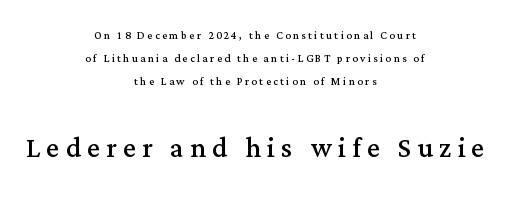
If you folded the block vertically in half, each line would mirror itself in length. Varying glyph widths throughout — classic text-font behaviour. Observe the serifs anchoring each vertical stroke in this sample. The typeface has the unassuming heft of standard copy or less.
